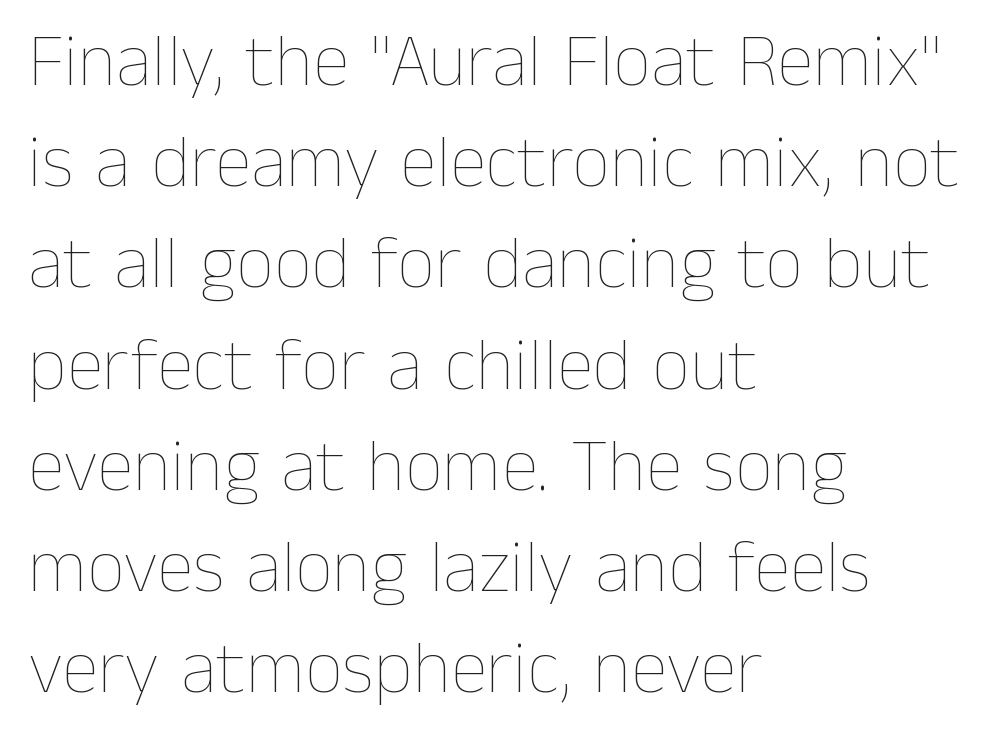
{"italic": "no", "bold": "no", "weight": "thin", "width": "normal", "stroke_contrast": "low", "x_height": "medium", "monospaced": "no", "underline": "no", "align": "left", "line_spacing": "normal", "line_spacing_ratio": 1.35, "letter_spacing": "normal", "letter_spacing_em": 0.0, "glyph_px": 75}
